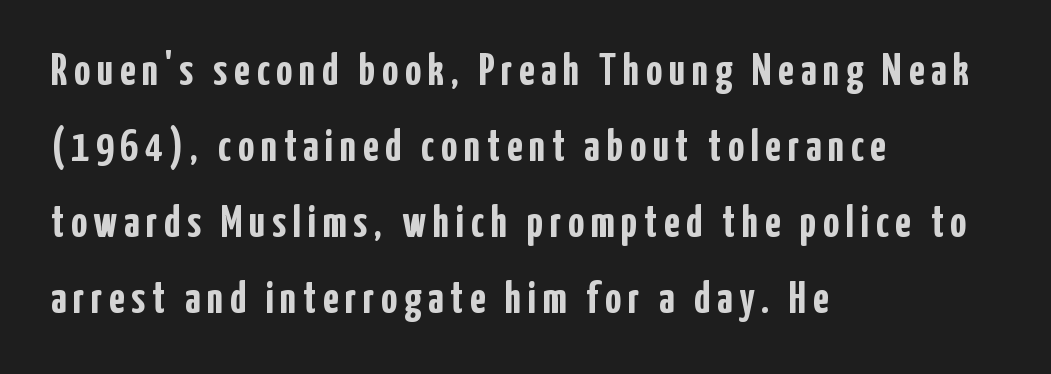
Q: Is the text bold? A: Yes.
Q: Is the text italic (slanted)? A: No, it is upright.
Q: Is the typeface a serif or a sans-serif typeface? A: Sans-serif.
Q: Is the text underlined? A: No.
Q: How is the paragraph aligned? A: Left-aligned.
Q: Is the spacing between lines tight, normal or loose? A: Normal.
Q: Width (condensed, normal, or wide)? A: Condensed.
Q: Stroke contrast? A: Low.
Q: x-height? A: Medium.
Q: Monospaced? A: No.
